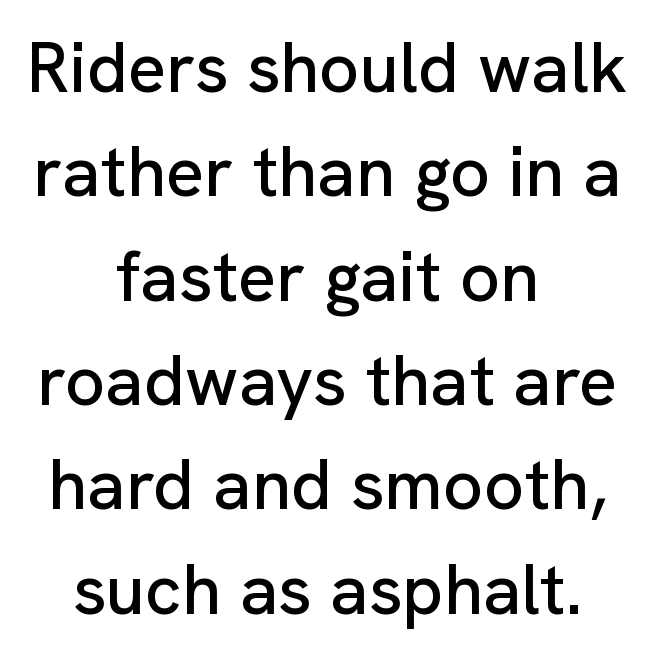
{"serif": "no", "italic": "no", "width": "normal", "stroke_contrast": "low", "x_height": "medium", "monospaced": "no", "underline": "no", "align": "center", "line_spacing": "normal", "line_spacing_ratio": 1.47, "letter_spacing": "normal", "letter_spacing_em": 0.0, "glyph_px": 71}
